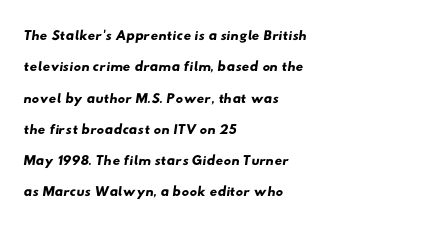
Q: Is the text underlined? A: No.
Q: How is the paragraph aligned? A: Left-aligned.
Q: Is the spacing between letters normal or unusually wide? A: Normal.
Q: Is the spacing between lines tight, normal or loose? A: Normal.
